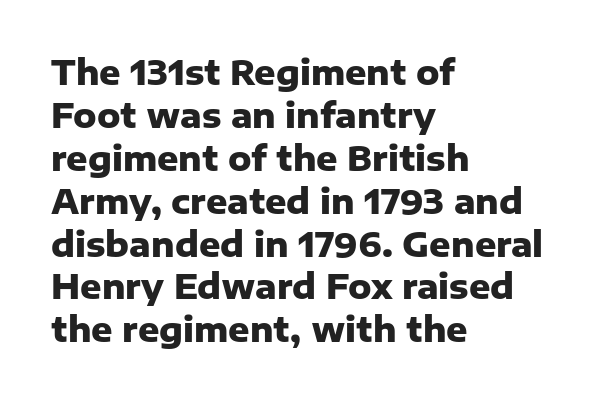
{"serif": "no", "italic": "no", "bold": "yes", "weight": "heavy", "width": "normal", "stroke_contrast": "low", "x_height": "medium", "monospaced": "no", "underline": "no", "align": "left", "line_spacing": "normal", "line_spacing_ratio": 1.3, "letter_spacing": "normal", "letter_spacing_em": 0.0, "glyph_px": 33}
